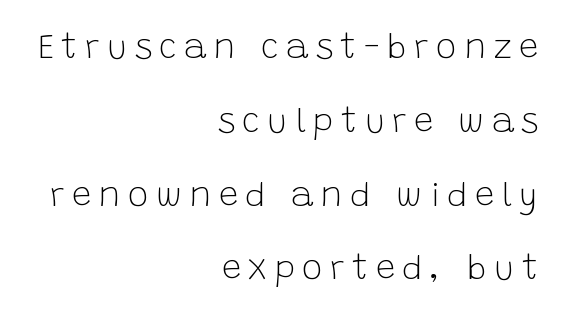
The image shows 34 px light sans-serif type, upright; set right-aligned, loose line spacing (2.17x), unusually wide letter spacing (+0.22 em), not underlined; low stroke contrast and a large x-height.
